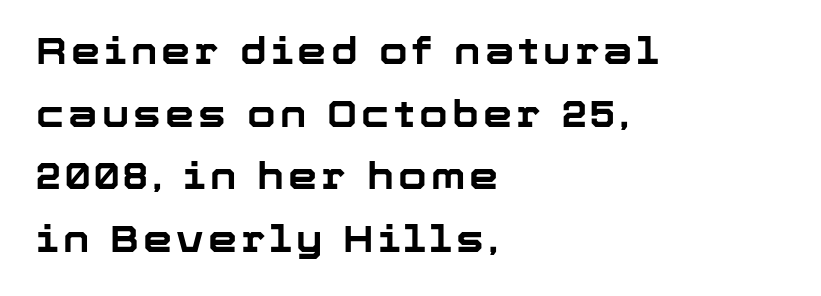
The passage shown is typed in a proportional face where columns would drift. The characters look thick and weighty, a clear bold. Italic? Not at all — the glyphs are vertical. This sample is left-justified, so line endings fall wherever the words run out. The strip under each line holds only bare page.
